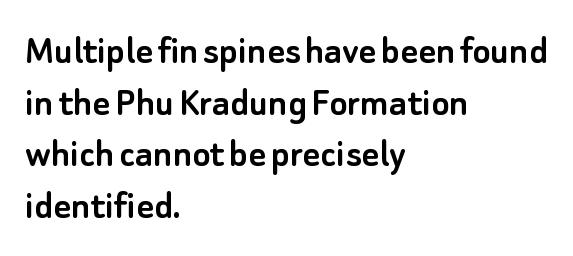
Q: Is the text italic (slanted)? A: No, it is upright.
Q: Is the typeface a serif or a sans-serif typeface? A: Sans-serif.
Q: Is the text underlined? A: No.
Q: How is the paragraph aligned? A: Left-aligned.
Q: Is the spacing between letters normal or unusually wide? A: Normal.
Q: Width (condensed, normal, or wide)? A: Normal.
Q: Stroke contrast? A: Low.
Q: x-height? A: Small.
Q: Monospaced? A: No.
